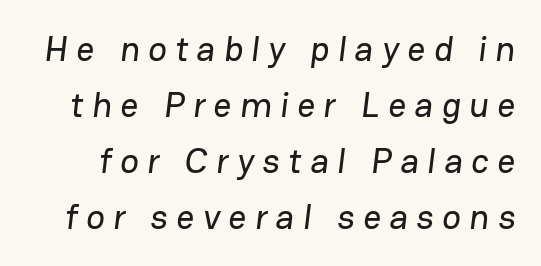
{"serif": "no", "width": "normal", "stroke_contrast": "low", "x_height": "medium", "monospaced": "no", "underline": "no", "line_spacing": "normal", "line_spacing_ratio": 1.6, "letter_spacing": "wide", "letter_spacing_em": 0.24, "glyph_px": 35}
